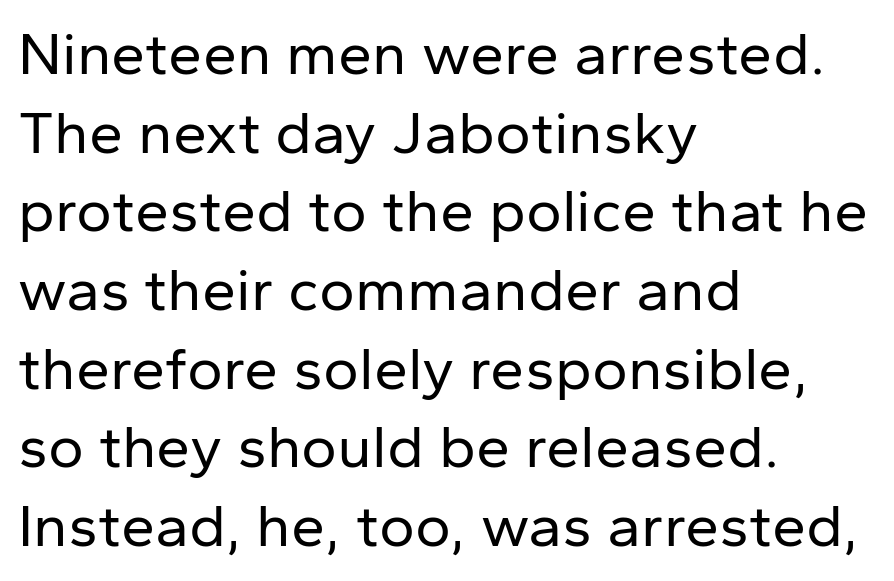
{"serif": "no", "italic": "no", "bold": "no", "weight": "regular", "width": "normal", "stroke_contrast": "low", "x_height": "medium", "monospaced": "no", "underline": "no", "align": "left", "line_spacing": "normal", "line_spacing_ratio": 1.29, "letter_spacing": "normal", "letter_spacing_em": 0.0, "glyph_px": 61}
